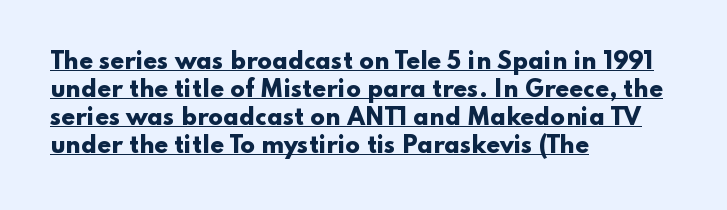
{"italic": "no", "bold": "yes", "underline": "yes", "align": "left", "line_spacing": "normal", "line_spacing_ratio": 1.28, "letter_spacing": "normal", "letter_spacing_em": 0.0, "glyph_px": 22}
